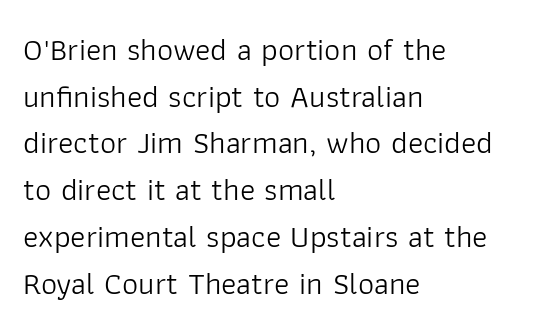
{"serif": "no", "italic": "no", "bold": "no", "weight": "light", "width": "normal", "stroke_contrast": "low", "x_height": "medium", "monospaced": "no", "underline": "no", "align": "left", "line_spacing": "normal", "line_spacing_ratio": 1.46, "letter_spacing": "normal", "letter_spacing_em": 0.0, "glyph_px": 32}
